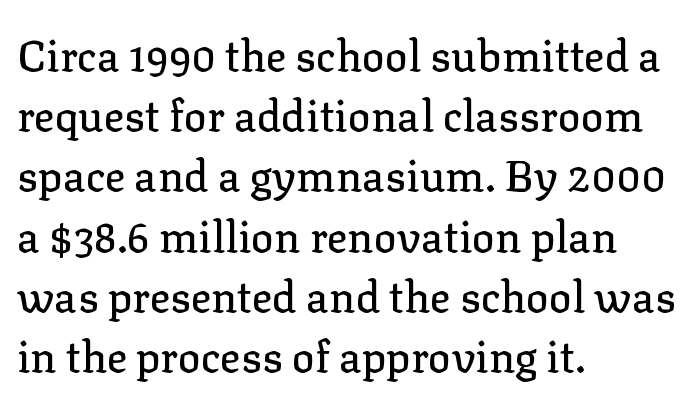
The image shows 43 px serif type, upright; set left-aligned, normal line spacing (1.4x), normal letter spacing, not underlined; low stroke contrast and a medium x-height.
